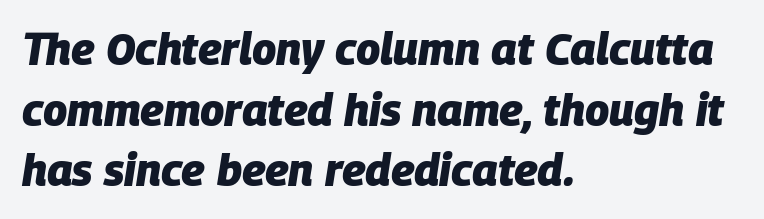
Q: Is the text bold? A: Yes.
Q: Is the text italic (slanted)? A: Yes, it leans right by about 9 degrees.
Q: Is the text underlined? A: No.
Q: How is the paragraph aligned? A: Left-aligned.
Q: Is the spacing between letters normal or unusually wide? A: Normal.
Q: Is the spacing between lines tight, normal or loose? A: Normal.
Q: Width (condensed, normal, or wide)? A: Normal.
Q: Stroke contrast? A: Low.
Q: x-height? A: Large.
Q: Monospaced? A: No.
